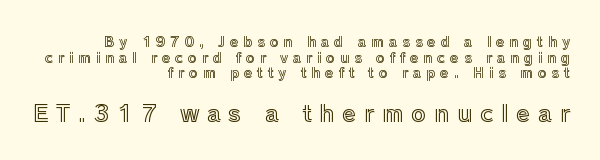
The passage is arranged like a letterhead date or caption credit — flush right. Students, observe: this is what under-led, compact text looks like. Unlike italic type, these characters show no tilt at all. Which of the two is more prominent by size? The second, at the bottom. Check under the words: just untouched page.
